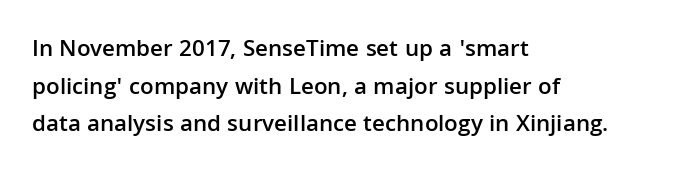
The image shows 24 px text type, upright; set left-aligned, normal line spacing (1.57x), normal letter spacing, not underlined.
